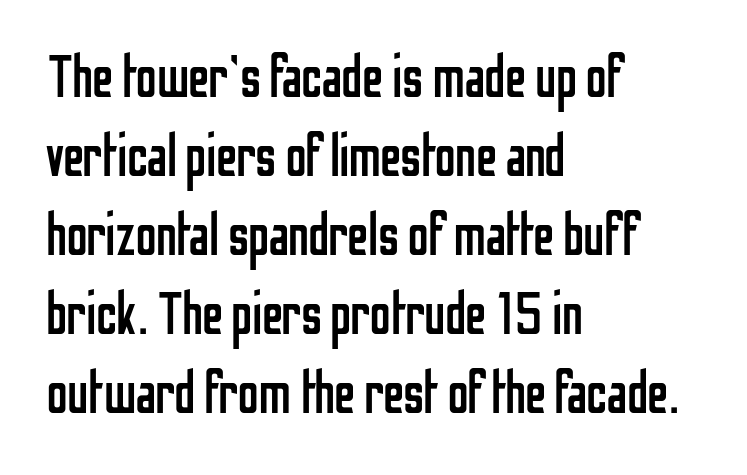
The image shows 59 px regular-weight, condensed sans-serif type, upright; set left-aligned, normal line spacing (1.34x), normal letter spacing, not underlined; low stroke contrast and a medium x-height.
